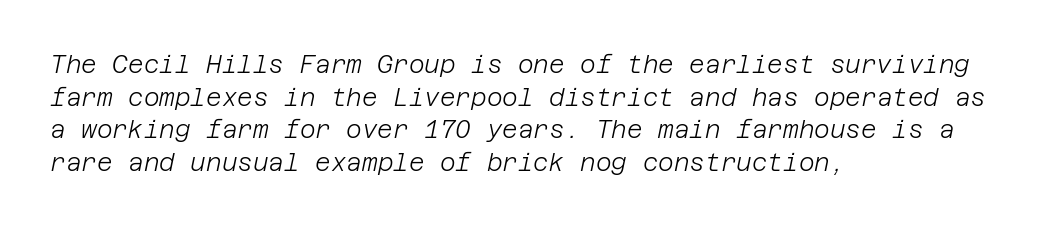
Q: Is the text bold? A: No.
Q: Is the text italic (slanted)? A: Yes, it leans right by about 12 degrees.
Q: Is the text underlined? A: No.
Q: How is the paragraph aligned? A: Left-aligned.
Q: Is the spacing between letters normal or unusually wide? A: Normal.
Q: Is the spacing between lines tight, normal or loose? A: Normal.
